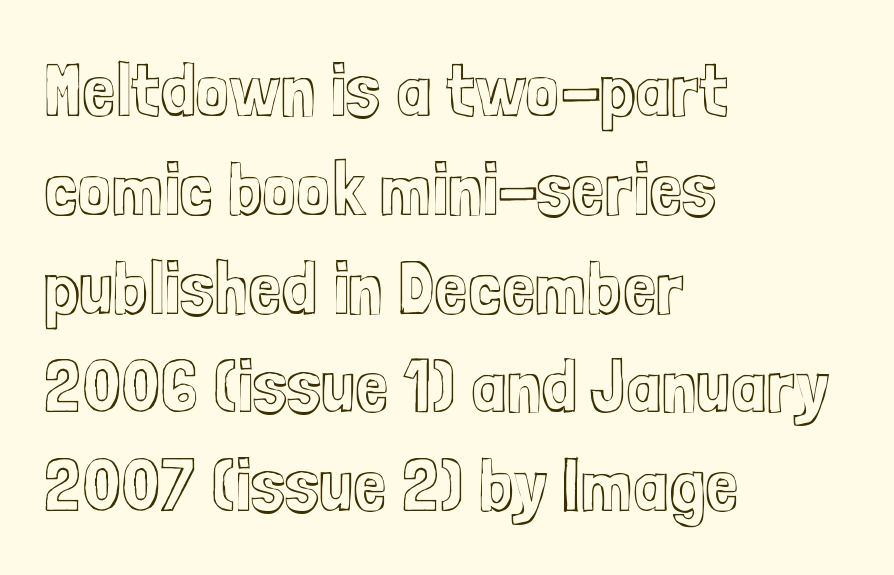
The image shows 76 px condensed type, upright; set left-aligned, normal line spacing (1.3x), normal letter spacing, not underlined; a medium x-height.
